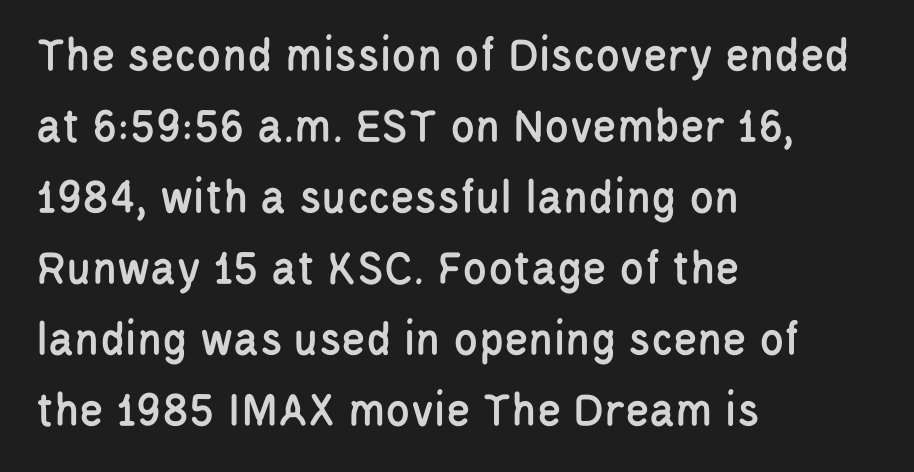
{"serif": "no", "italic": "no", "width": "condensed", "stroke_contrast": "low", "x_height": "large", "monospaced": "no", "underline": "no", "align": "left", "line_spacing": "normal", "line_spacing_ratio": 1.42, "letter_spacing": "normal", "letter_spacing_em": 0.0, "glyph_px": 50}
